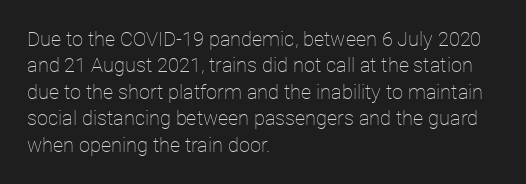
{"italic": "no", "bold": "no", "underline": "no", "align": "left", "line_spacing": "normal", "line_spacing_ratio": 1.32, "letter_spacing": "normal", "letter_spacing_em": 0.0, "glyph_px": 20}
